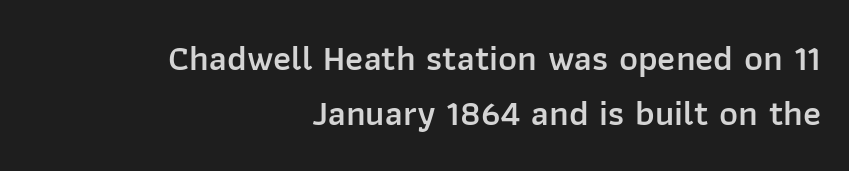
{"serif": "no", "italic": "no", "bold": "semi", "weight": "semibold", "width": "normal", "stroke_contrast": "low", "x_height": "medium", "monospaced": "no", "underline": "no", "align": "right", "line_spacing": "normal", "line_spacing_ratio": 1.54, "letter_spacing": "normal", "letter_spacing_em": 0.0, "glyph_px": 36}
